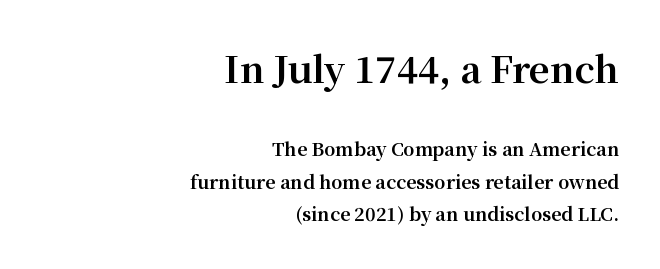
The image shows 36 px bold serif type, upright; set right-aligned, line spacing 1.81x, normal letter spacing, not underlined; the first (top) block is 2.0x larger; medium stroke contrast and a medium x-height.
